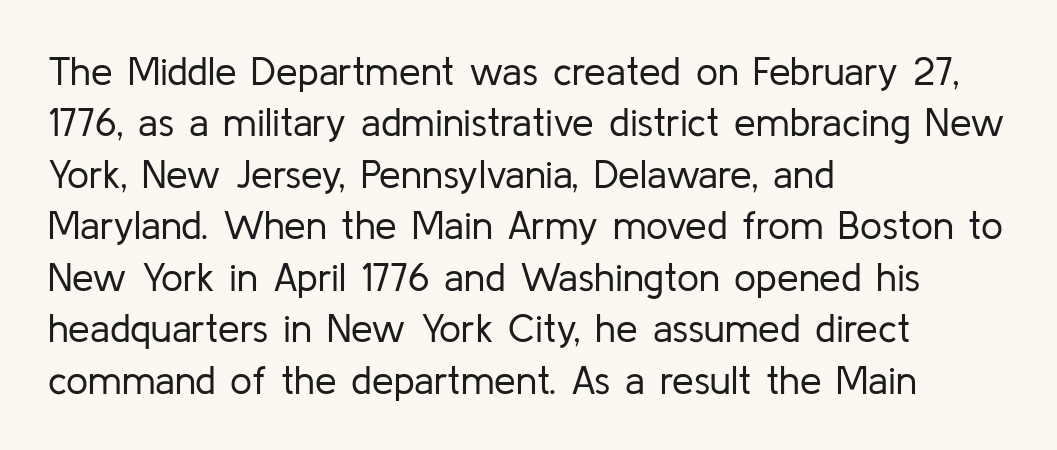
{"serif": "no", "italic": "no", "bold": "no", "weight": "regular", "width": "normal", "stroke_contrast": "low", "x_height": "medium", "monospaced": "no", "underline": "no", "align": "left", "line_spacing": "normal", "line_spacing_ratio": 1.32, "letter_spacing": "normal", "letter_spacing_em": 0.0, "glyph_px": 39}
